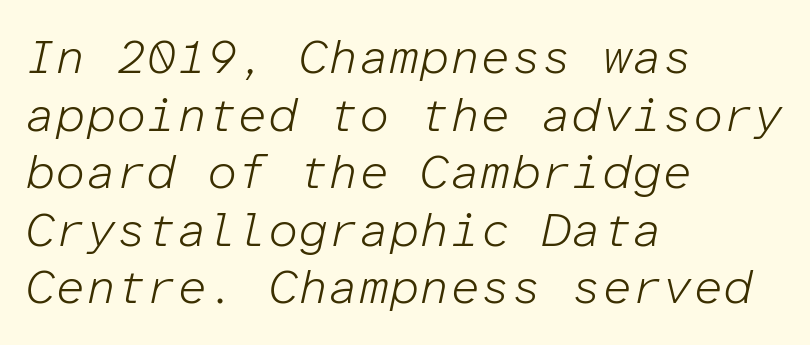
Between one letter and the next there's only the usual sliver of space. The rendering uses typewriter-style spacing with identical character cells. Casual observation: everything's shoved over to the left. This sample uses an oblique cut, with every glyph tilted off the vertical. Caption: face not bold, strokes unweighted. No word sits above an underline.
